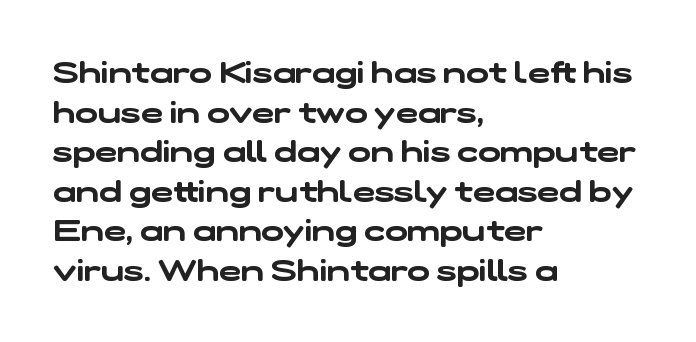
The image shows 30 px wide sans-serif type; set left-aligned, normal line spacing (1.32x), normal letter spacing, not underlined; low stroke contrast and a medium x-height.
